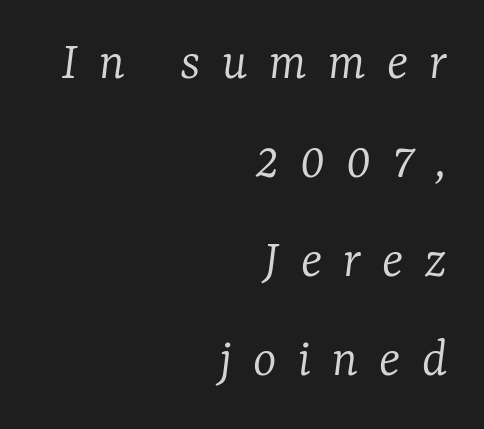
Q: Is the text bold? A: No.
Q: Is the text italic (slanted)? A: Yes, it leans right by about 7 degrees.
Q: Is the typeface a serif or a sans-serif typeface? A: Serif.
Q: Is the text underlined? A: No.
Q: How is the paragraph aligned? A: Right-aligned.
Q: Is the spacing between letters normal or unusually wide? A: Unusually wide.
Q: Width (condensed, normal, or wide)? A: Normal.
Q: Stroke contrast? A: Low.
Q: x-height? A: Medium.
Q: Monospaced? A: No.
